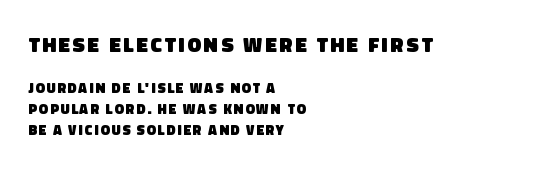
Q: Is the text bold? A: Yes.
Q: Is the text underlined? A: No.
Q: How is the paragraph aligned? A: Left-aligned.
Q: Is the spacing between lines tight, normal or loose? A: Normal.
Q: Which block of text is set in a larger size, the first (top) or the second (bottom)? A: The first (top) one.
